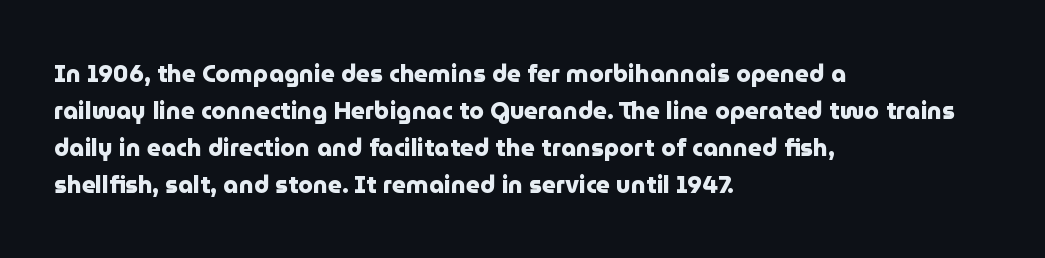
The image shows 24 px bold type, upright; set left-aligned, normal line spacing (1.54x), normal letter spacing, not underlined.
